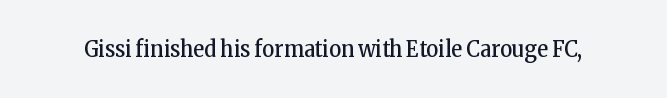
Q: Is the text bold? A: No.
Q: Is the text italic (slanted)? A: No, it is upright.
Q: Is the text underlined? A: No.
Q: Is the spacing between letters normal or unusually wide? A: Normal.
